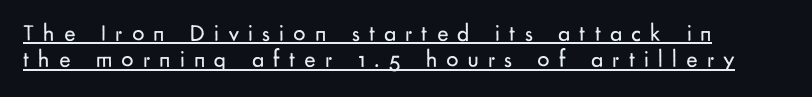
Letters have the restrained weight of plain body copy at most. Line beginnings align vertically; line endings do not. Observe the wide spacing: letters keep a clear distance from each other. Has an underline been added? It has. It's the straight-up-and-down kind of type.
